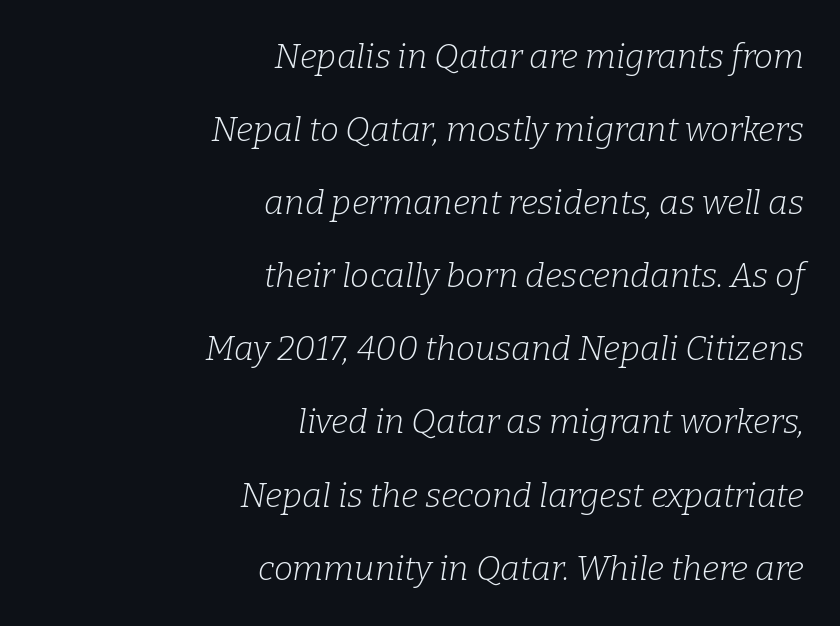
Q: Is the text bold? A: No.
Q: Is the text italic (slanted)? A: Yes, it leans right by about 9 degrees.
Q: Is the typeface a serif or a sans-serif typeface? A: Serif.
Q: Is the text underlined? A: No.
Q: How is the paragraph aligned? A: Right-aligned.
Q: Is the spacing between letters normal or unusually wide? A: Normal.
Q: Is the spacing between lines tight, normal or loose? A: Loose.
Q: Width (condensed, normal, or wide)? A: Normal.
Q: Stroke contrast? A: Low.
Q: x-height? A: Medium.
Q: Monospaced? A: No.
